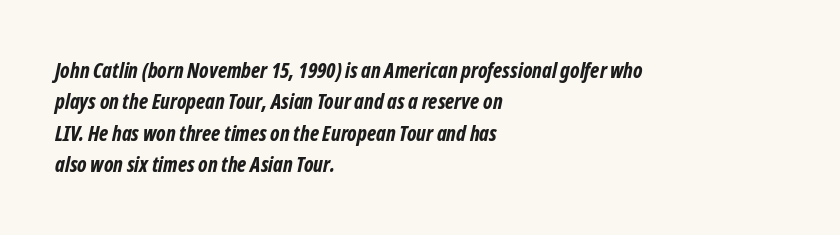
Thick stems and heavy bowls — unmistakably bold. Anything drawn beneath the words? Only blank space. There is no visible air inserted between adjacent glyphs. The rendering uses a moderate line-height, typical for paragraphs. The ragged edge is on the right, which tells us the setting is flush left.
